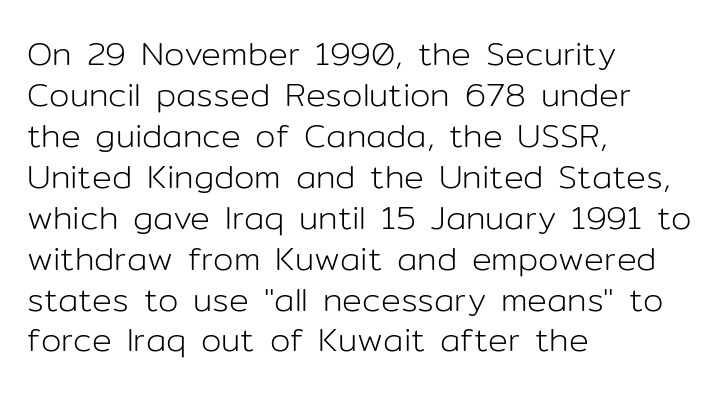
{"serif": "no", "italic": "no", "bold": "no", "weight": "light", "width": "normal", "stroke_contrast": "low", "x_height": "medium", "monospaced": "no", "underline": "no", "align": "left", "line_spacing_ratio": 1.24, "letter_spacing": "normal", "letter_spacing_em": 0.0, "glyph_px": 33}
